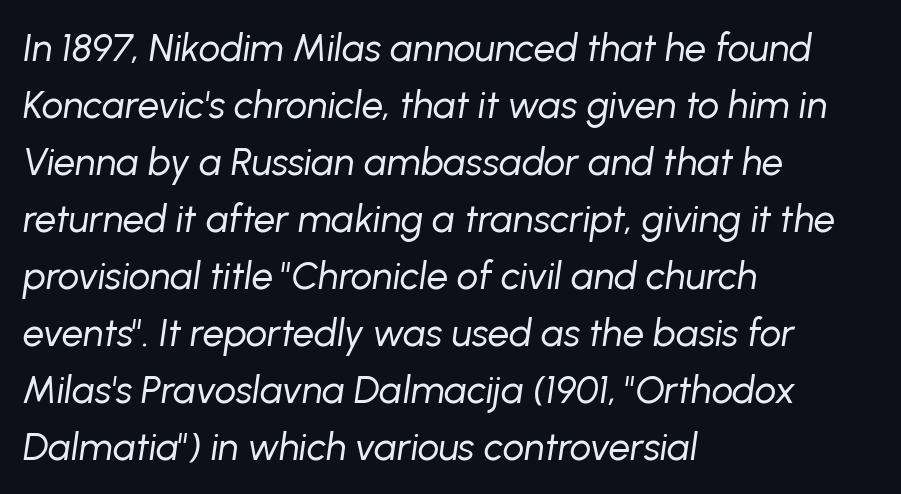
Does extra space separate the letters? No, they use regular spacing. The letters advance in unequal steps, a hallmark of proportional type. Descenders are the only things crossing below the line. The typography opts for an oblique posture over an upright one.
